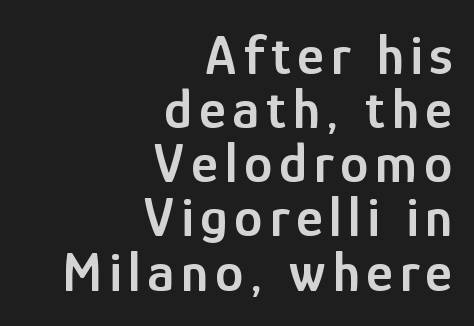
Grotesque or geometric, the face here clearly has no serifs. Vertically, the passage feels compressed, each row crowding the next. Its strokes are somewhat broadened, the hallmark of semibold type. Letters rest on an invisible, unmarked baseline.
